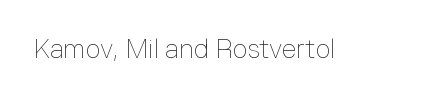
The image shows 26 px text type, upright; set normal letter spacing, not underlined.
